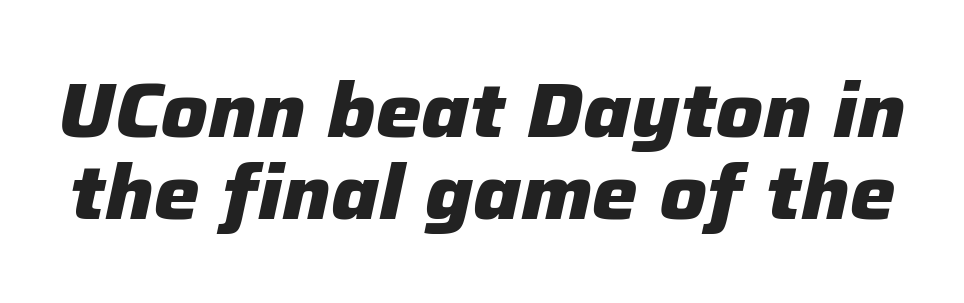
The image shows 77 px heavy type, italic (leaning right); set tight line spacing (1.07x), normal letter spacing, not underlined; low stroke contrast and a medium x-height.
